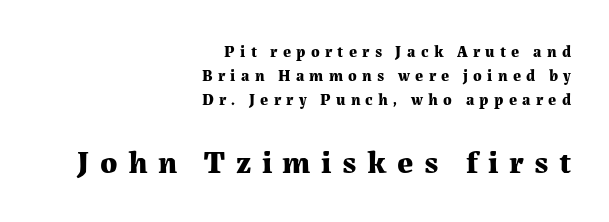
The image shows 32 px bold serif type, upright; set right-aligned, normal line spacing (1.51x), unusually wide letter spacing (+0.33 em), not underlined; the second (bottom) block is 2.0x larger; medium stroke contrast and a medium x-height.
